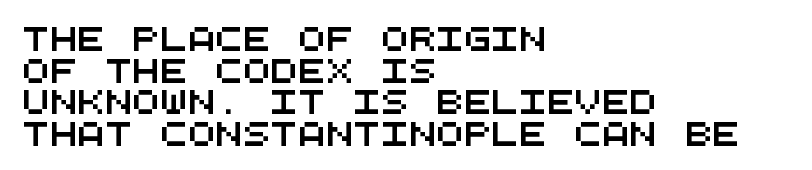
The rendering uses a moderate line-height, typical for paragraphs. A clean baseline with only descenders dipping below it. Compared with a centered layout, this one pins lines to the left instead. In terms of letterspacing, this is plain default setting.
